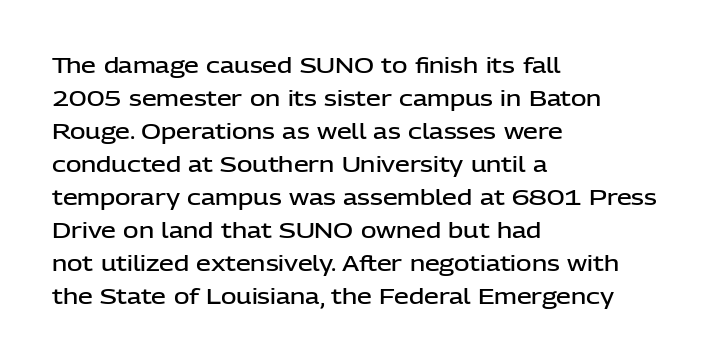
The image shows 21 px text type, upright; set left-aligned, normal line spacing (1.57x), normal letter spacing, not underlined.
